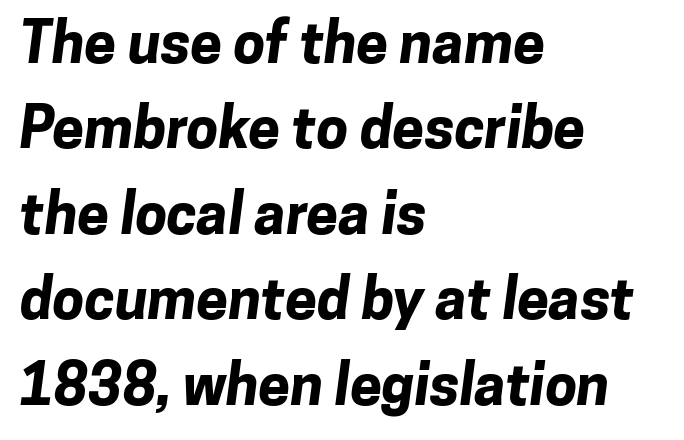
{"serif": "no", "bold": "yes", "weight": "bold", "width": "normal", "stroke_contrast": "low", "x_height": "medium", "monospaced": "no", "underline": "no", "align": "left", "line_spacing": "normal", "line_spacing_ratio": 1.5, "letter_spacing": "normal", "letter_spacing_em": 0.0, "glyph_px": 57}
